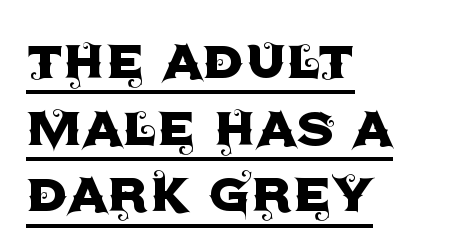
The image shows 66 px sans-serif type, upright; set left-aligned, tight line spacing (1.01x), normal letter spacing, underlined; a large x-height.
